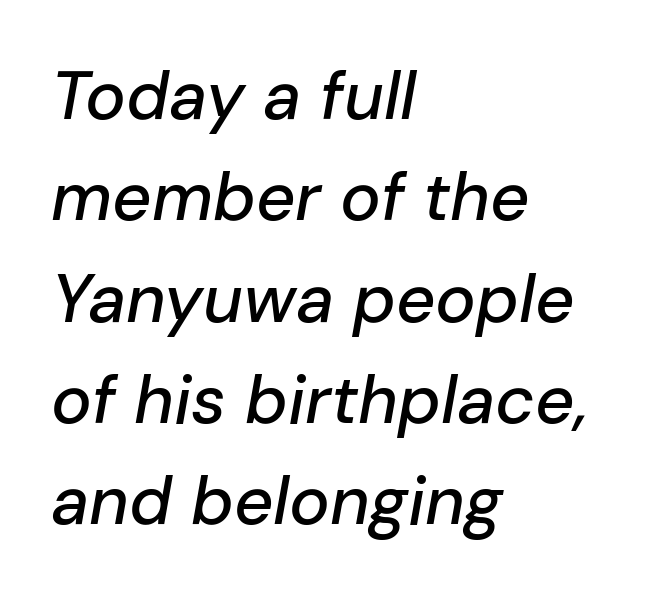
{"italic": "yes", "lean": "right", "slant_degrees": 10, "width": "normal", "stroke_contrast": "low", "x_height": "medium", "monospaced": "no", "underline": "no", "align": "left", "line_spacing": "normal", "line_spacing_ratio": 1.49, "letter_spacing": "normal", "letter_spacing_em": 0.0, "glyph_px": 68}
